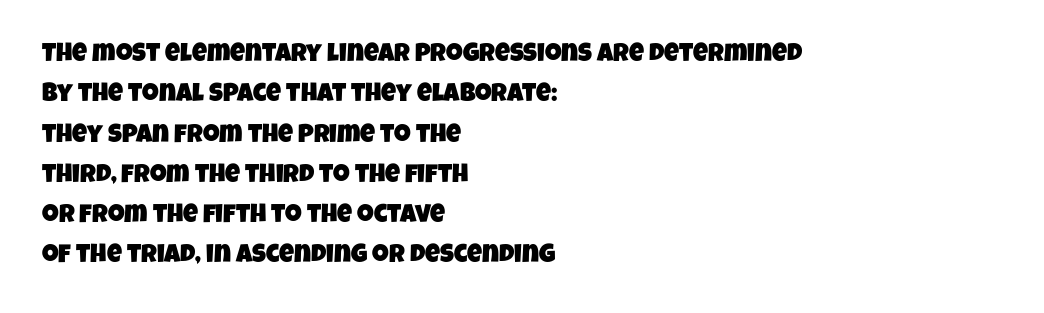
The image shows 26 px text type; set left-aligned, normal line spacing (1.55x), normal letter spacing, not underlined.
